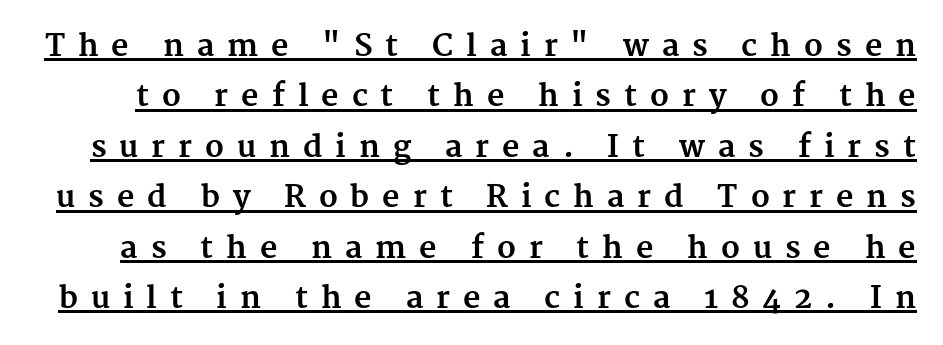
Every letter is thick-stroked: bold, no question. The gaps between neighbouring characters are conspicuously large. This sample keeps an unexceptional amount of space between lines. Stroke terminals: seriffed. Beneath each row of characters lies a ruled line. Proportional: the letters do not fall into vertical columns.
